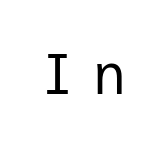
Q: Is the text bold? A: No.
Q: Is the text italic (slanted)? A: No, it is upright.
Q: Is the typeface a serif or a sans-serif typeface? A: Sans-serif.
Q: Is the text underlined? A: No.
Q: Is the spacing between letters normal or unusually wide? A: Unusually wide.
Q: Width (condensed, normal, or wide)? A: Normal.
Q: Stroke contrast? A: Low.
Q: x-height? A: Medium.
Q: Monospaced? A: Yes.
